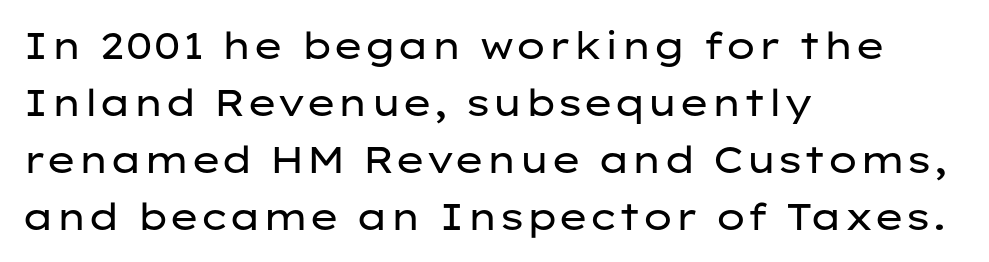
Q: Is the text bold? A: No.
Q: Is the text italic (slanted)? A: No, it is upright.
Q: Is the typeface a serif or a sans-serif typeface? A: Sans-serif.
Q: Is the text underlined? A: No.
Q: How is the paragraph aligned? A: Left-aligned.
Q: Is the spacing between letters normal or unusually wide? A: Normal.
Q: Is the spacing between lines tight, normal or loose? A: Normal.
Q: Width (condensed, normal, or wide)? A: Wide.
Q: Stroke contrast? A: Low.
Q: x-height? A: Medium.
Q: Monospaced? A: No.
